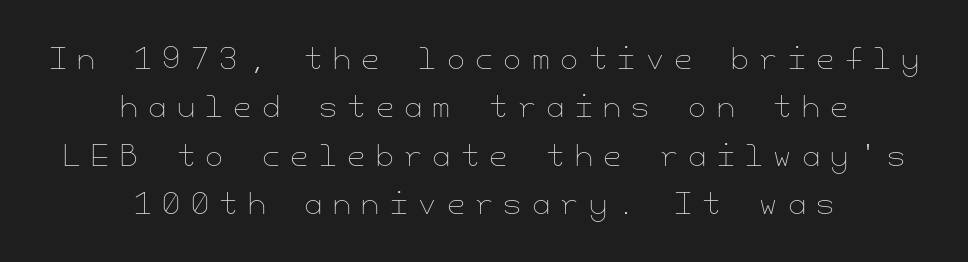
{"italic": "no", "bold": "no", "weight": "thin", "width": "normal", "stroke_contrast": "low", "x_height": "small", "underline": "no", "align": "center", "line_spacing": "normal", "line_spacing_ratio": 1.67, "letter_spacing": "wide", "letter_spacing_em": 0.36, "glyph_px": 29}
